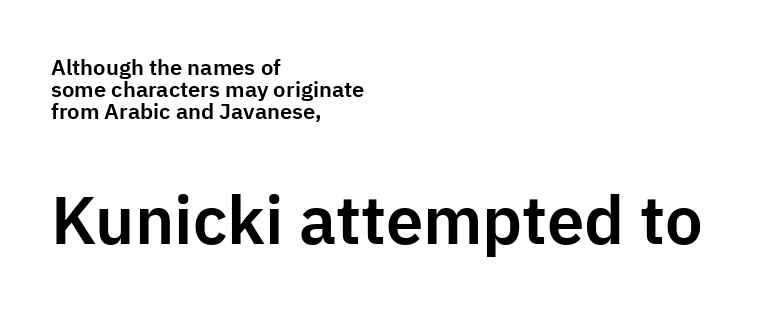
The image shows 67 px sans-serif type, upright; set left-aligned, tight line spacing (1.01x), normal letter spacing, not underlined; the second (bottom) block is 3.05x larger; low stroke contrast and a medium x-height.
